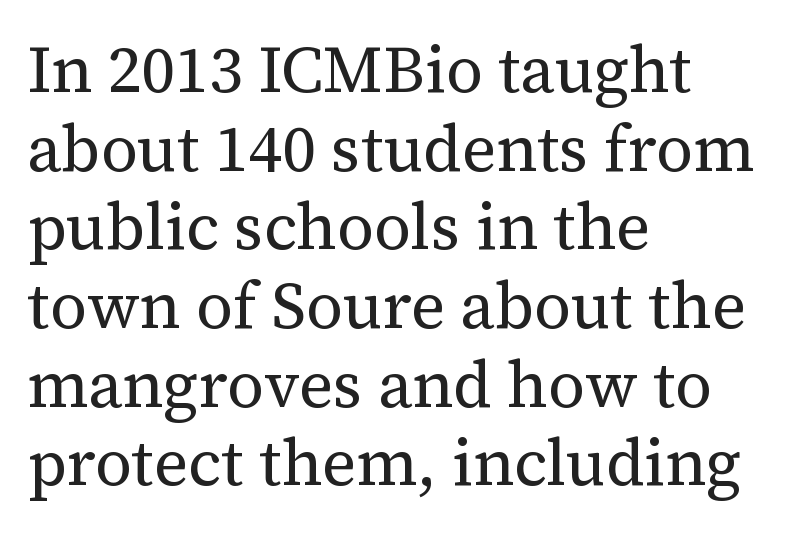
The image shows 65 px regular-weight serif type, upright; set left-aligned, line spacing 1.21x, normal letter spacing, not underlined; medium stroke contrast and a medium x-height.
